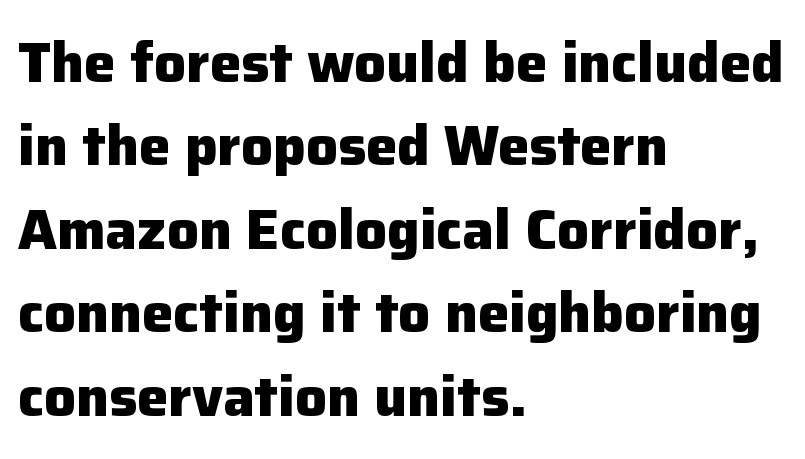
{"serif": "no", "italic": "no", "bold": "yes", "weight": "heavy", "width": "normal", "stroke_contrast": "low", "x_height": "medium", "monospaced": "no", "underline": "no", "align": "left", "line_spacing": "normal", "line_spacing_ratio": 1.49, "letter_spacing": "normal", "letter_spacing_em": 0.0, "glyph_px": 56}
